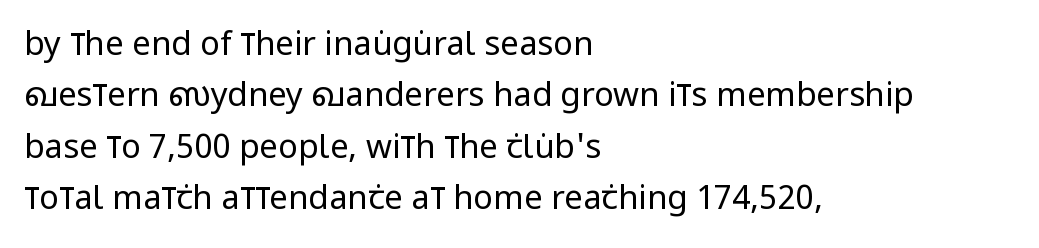
Check where the strokes stop: nothing finishes them off — pure sans. The words here are not underlined. How are the letters spaced? Ordinarily, with no added tracking. Varying glyph widths throughout — classic text-font behaviour. If you drew a ruler down the left edge, every line would touch it.
